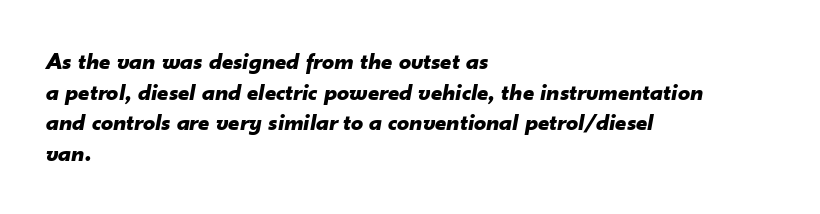
Q: Is the text bold? A: Yes.
Q: Is the text italic (slanted)? A: Yes, it leans right by about 10 degrees.
Q: Is the text underlined? A: No.
Q: How is the paragraph aligned? A: Left-aligned.
Q: Is the spacing between letters normal or unusually wide? A: Normal.
Q: Is the spacing between lines tight, normal or loose? A: Normal.
